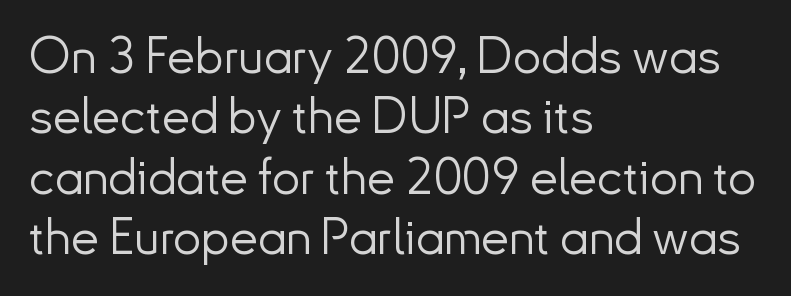
Q: Is the text bold? A: No.
Q: Is the text italic (slanted)? A: No, it is upright.
Q: Is the typeface a serif or a sans-serif typeface? A: Sans-serif.
Q: Is the text underlined? A: No.
Q: How is the paragraph aligned? A: Left-aligned.
Q: Is the spacing between letters normal or unusually wide? A: Normal.
Q: Width (condensed, normal, or wide)? A: Normal.
Q: Stroke contrast? A: Low.
Q: x-height? A: Small.
Q: Monospaced? A: No.
